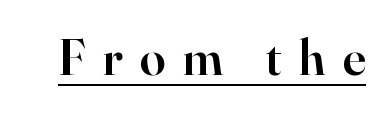
The image shows 51 px semibold serif type, upright; set unusually wide letter spacing (+0.34 em), underlined; high stroke contrast and a small x-height.
